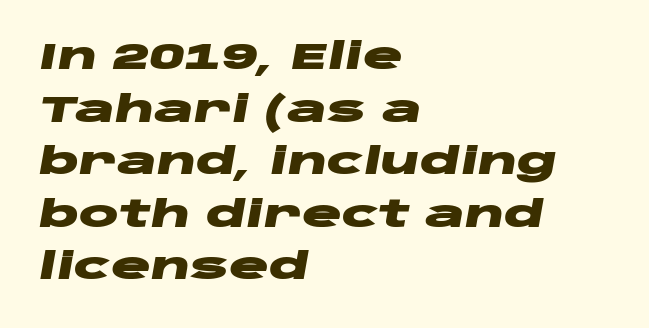
Layout note: lines flush left. Summary of vertical rhythm: regular, with standard interline spacing. This sample has the flowing, uneven cadence of proportional lettering. Quick note: italic.
